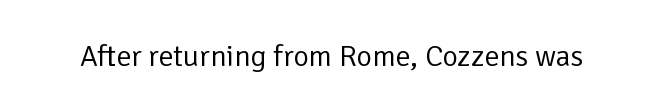
Q: Is the text bold? A: No.
Q: Is the text italic (slanted)? A: No, it is upright.
Q: Is the typeface a serif or a sans-serif typeface? A: Sans-serif.
Q: Is the text underlined? A: No.
Q: Is the spacing between letters normal or unusually wide? A: Normal.
Q: Width (condensed, normal, or wide)? A: Normal.
Q: Stroke contrast? A: Low.
Q: x-height? A: Medium.
Q: Monospaced? A: No.
